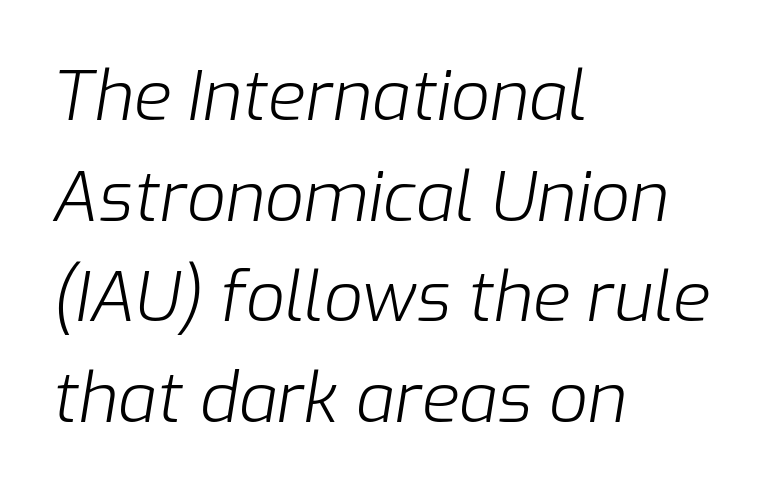
Q: Is the text bold? A: No.
Q: Is the text italic (slanted)? A: Yes, it leans right by about 9 degrees.
Q: Is the text underlined? A: No.
Q: How is the paragraph aligned? A: Left-aligned.
Q: Is the spacing between letters normal or unusually wide? A: Normal.
Q: Is the spacing between lines tight, normal or loose? A: Normal.
Q: Width (condensed, normal, or wide)? A: Normal.
Q: Stroke contrast? A: Low.
Q: x-height? A: Medium.
Q: Monospaced? A: No.
